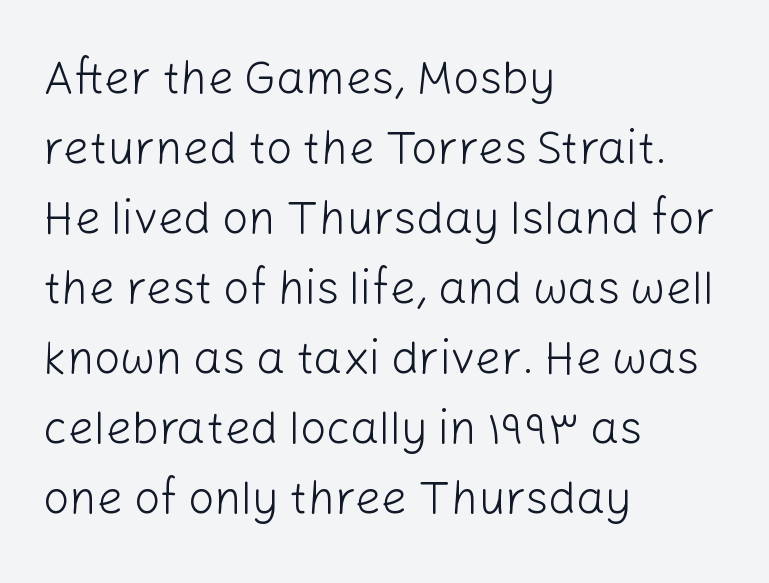
Q: Is the text bold? A: No.
Q: Is the text italic (slanted)? A: No, it is upright.
Q: Is the typeface a serif or a sans-serif typeface? A: Sans-serif.
Q: Is the text underlined? A: No.
Q: How is the paragraph aligned? A: Left-aligned.
Q: Is the spacing between letters normal or unusually wide? A: Normal.
Q: Is the spacing between lines tight, normal or loose? A: Normal.
Q: Width (condensed, normal, or wide)? A: Normal.
Q: Stroke contrast? A: Low.
Q: x-height? A: Medium.
Q: Monospaced? A: No.
